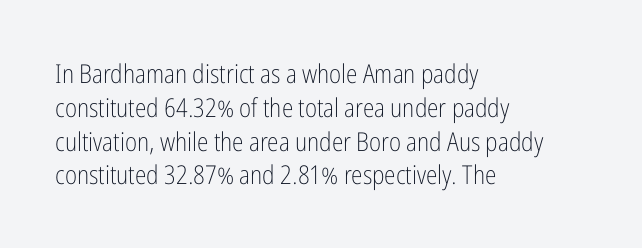
Q: Is the text bold? A: No.
Q: Is the text italic (slanted)? A: No, it is upright.
Q: Is the text underlined? A: No.
Q: How is the paragraph aligned? A: Left-aligned.
Q: Is the spacing between letters normal or unusually wide? A: Normal.
Q: Is the spacing between lines tight, normal or loose? A: Normal.
